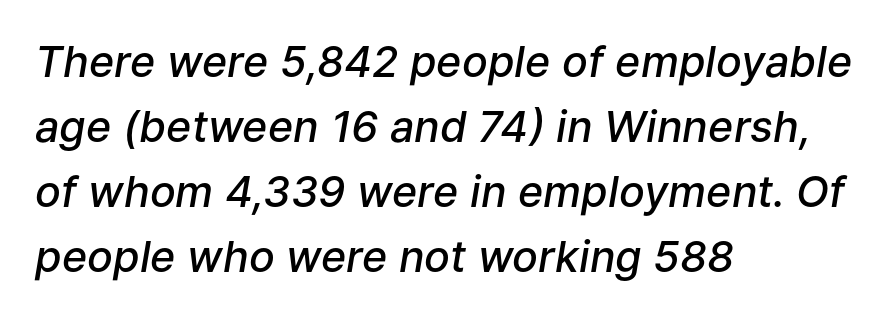
{"italic": "yes", "lean": "right", "slant_degrees": 9, "bold": "semi", "weight": "semibold", "width": "normal", "stroke_contrast": "low", "x_height": "medium", "monospaced": "no", "underline": "no", "align": "left", "line_spacing": "normal", "line_spacing_ratio": 1.51, "letter_spacing": "normal", "letter_spacing_em": 0.0, "glyph_px": 43}
